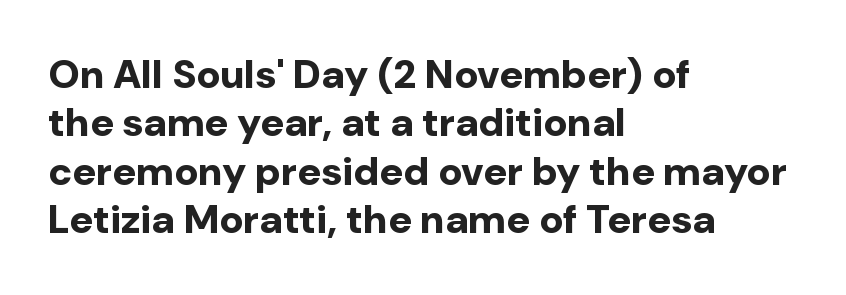
Reading down the block, your eye returns to a fixed left position each line. The letters carry no serifs — their stems end cleanly without finishing strokes. The passage shown is not underscored anywhere. Proportional: the letters do not fall into vertical columns. The typography opts for an upright posture over an oblique one.
